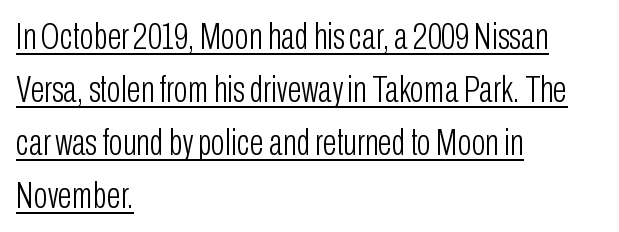
Q: Is the text bold? A: No.
Q: Is the text italic (slanted)? A: No, it is upright.
Q: Is the typeface a serif or a sans-serif typeface? A: Sans-serif.
Q: Is the text underlined? A: Yes.
Q: How is the paragraph aligned? A: Left-aligned.
Q: Is the spacing between letters normal or unusually wide? A: Normal.
Q: Is the spacing between lines tight, normal or loose? A: Normal.
Q: Width (condensed, normal, or wide)? A: Condensed.
Q: Stroke contrast? A: Low.
Q: x-height? A: Medium.
Q: Monospaced? A: No.
